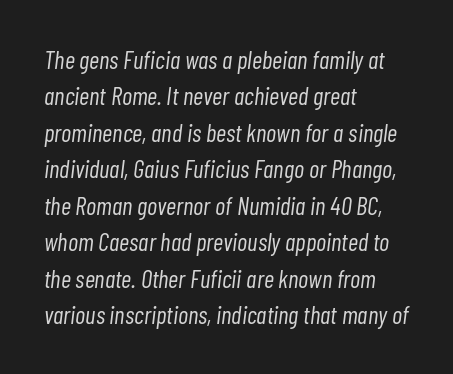
Q: Is the text bold? A: No.
Q: Is the text italic (slanted)? A: Yes, it leans right by about 7 degrees.
Q: Is the text underlined? A: No.
Q: How is the paragraph aligned? A: Left-aligned.
Q: Is the spacing between letters normal or unusually wide? A: Normal.
Q: Is the spacing between lines tight, normal or loose? A: Normal.
